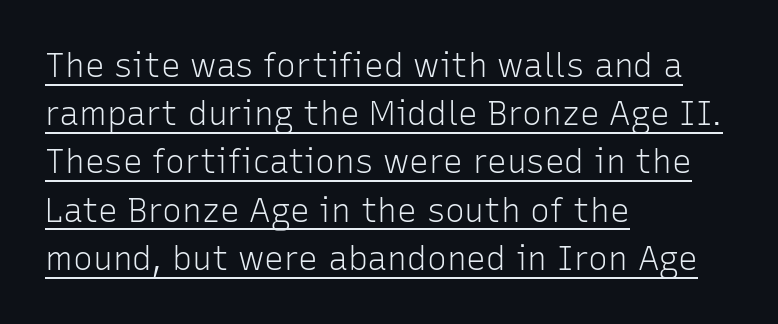
{"serif": "no", "italic": "no", "bold": "no", "weight": "light", "width": "normal", "stroke_contrast": "low", "x_height": "medium", "monospaced": "no", "underline": "yes", "align": "left", "line_spacing": "normal", "line_spacing_ratio": 1.46, "letter_spacing": "normal", "letter_spacing_em": 0.0, "glyph_px": 33}
